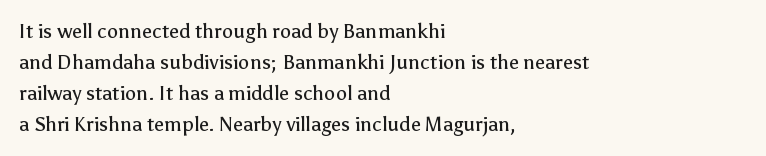
{"italic": "no", "bold": "no", "underline": "no", "align": "left", "line_spacing": "normal", "line_spacing_ratio": 1.55, "letter_spacing": "normal", "letter_spacing_em": 0.0, "glyph_px": 20}
